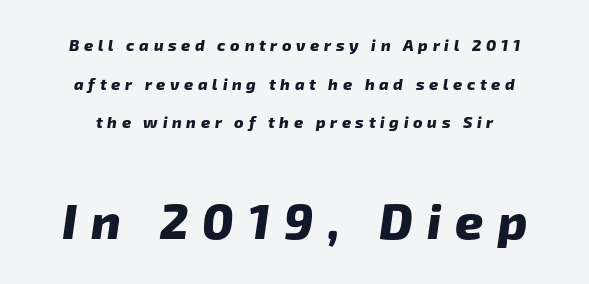
The image shows 49 px heavy sans-serif type; set centered, loose line spacing (2.42x), unusually wide letter spacing (+0.29 em), not underlined; the second (bottom) block is 3.06x larger; low stroke contrast and a medium x-height.
